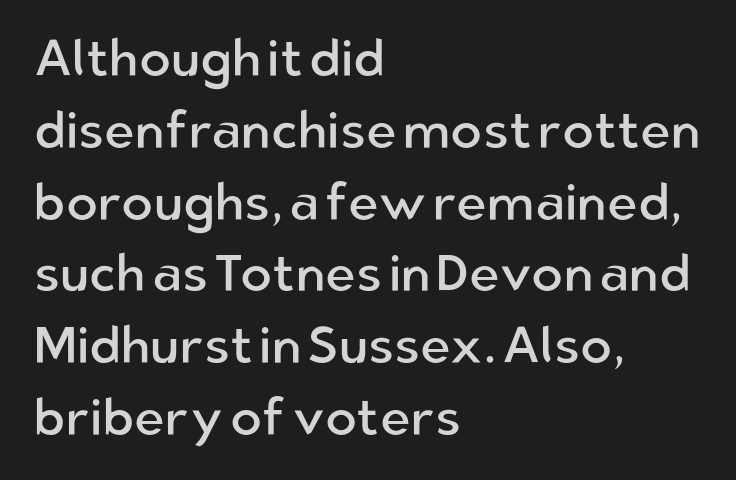
The compositor pushed each line to the left boundary. You can tell it's not italic because the verticals are truly vertical. This rendering features lettering with no underline. One glance says typical: line gaps are just what's usual.
